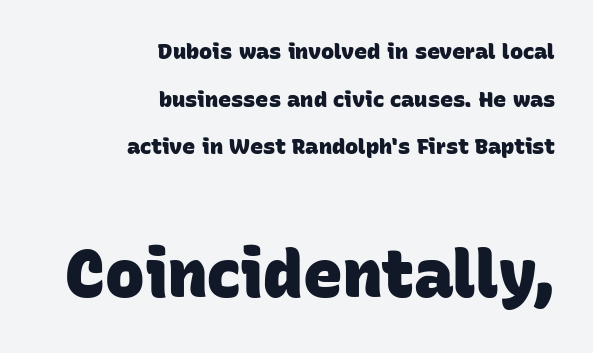
The image shows 66 px heavy sans-serif type; set right-aligned, loose line spacing (2.17x), normal letter spacing, not underlined; the second (bottom) block is 3.0x larger; low stroke contrast and a large x-height.
